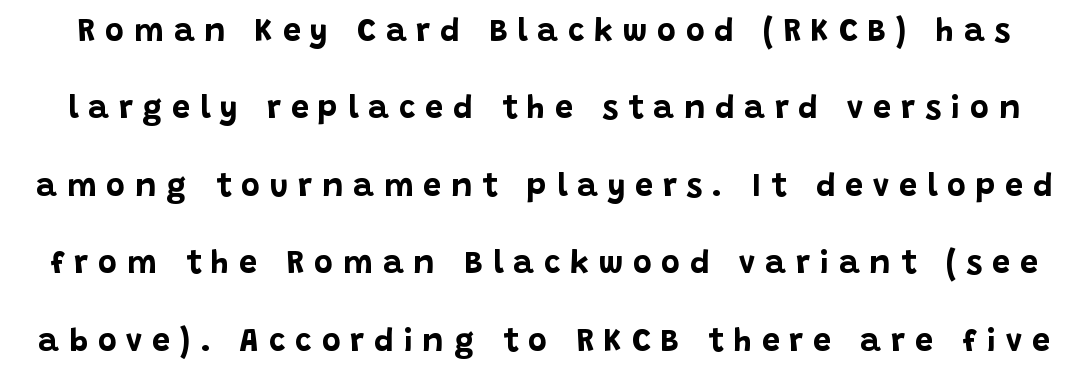
The font family rendered here belongs to the sans-serif group. In terms of letterspacing, this is a distinctly airy, spread setting. The strokes are fattened all the way to bold. These lines stand farther apart than default settings would place them.
